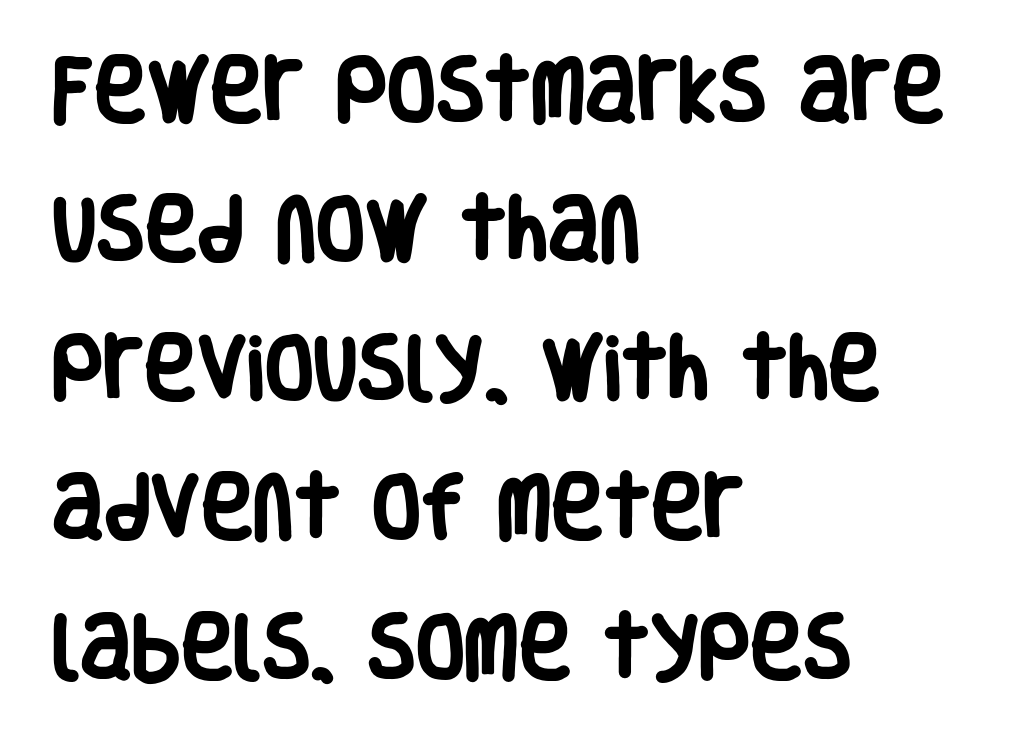
The image shows 71 px heavy, condensed sans-serif type, upright; set left-aligned, loose line spacing (1.96x), normal letter spacing, not underlined; low stroke contrast and a large x-height.
